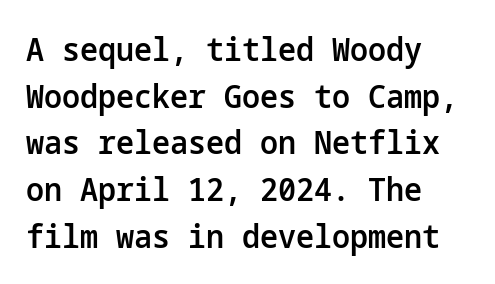
A bit beefed up — I'd call it semibold rather than bold. Leading: standard. Honestly, the letter spacing is just normal — you wouldn't notice it. Posture: straight, roman, zero tilt. Decoration check: the copy has no underline.
